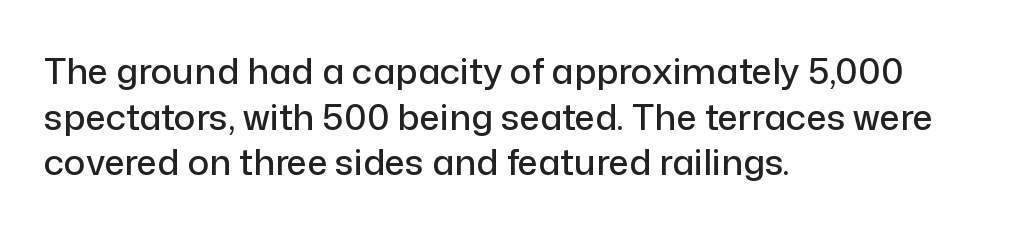
{"serif": "no", "italic": "no", "width": "normal", "stroke_contrast": "low", "x_height": "medium", "monospaced": "no", "underline": "no", "align": "left", "line_spacing": "normal", "line_spacing_ratio": 1.27, "letter_spacing": "normal", "letter_spacing_em": 0.0, "glyph_px": 36}
